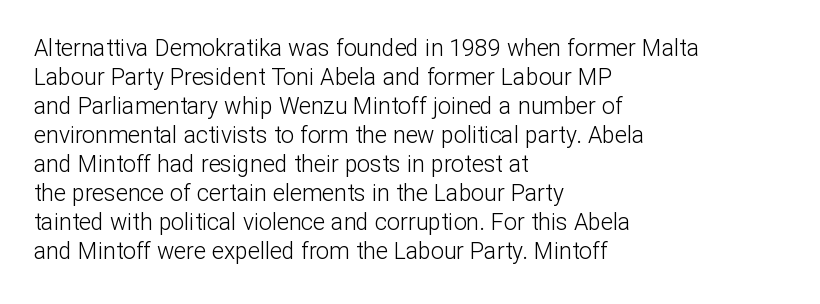
{"italic": "no", "bold": "no", "underline": "no", "align": "left", "line_spacing": "normal", "line_spacing_ratio": 1.26, "letter_spacing": "normal", "letter_spacing_em": 0.0, "glyph_px": 23}
